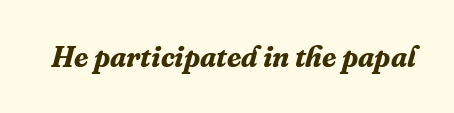
Examine the stroke ends and you'll spot serifs. How are the letters spaced? Ordinarily, with no added tracking. This sample has the flowing, uneven cadence of proportional lettering. There's an unmistakable incline to the writing here. These words are printed bold, with thick strokes throughout. The glyphs are unaccompanied by any horizontal stroke below them.
